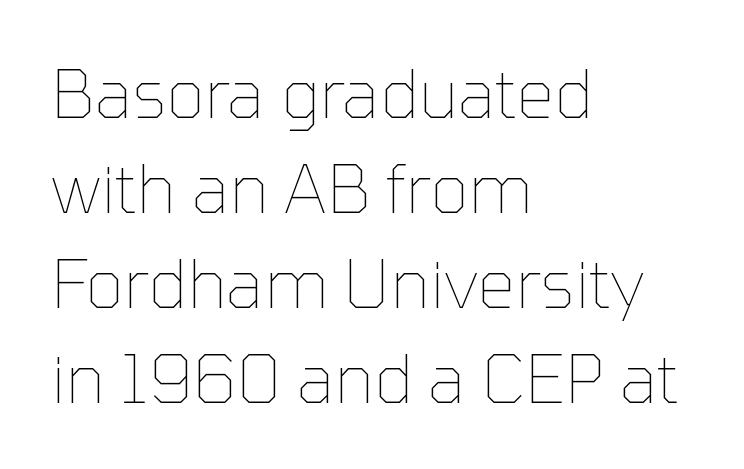
The image shows 67 px thin type, upright; set left-aligned, normal line spacing (1.42x), normal letter spacing, not underlined; low stroke contrast and a medium x-height.
